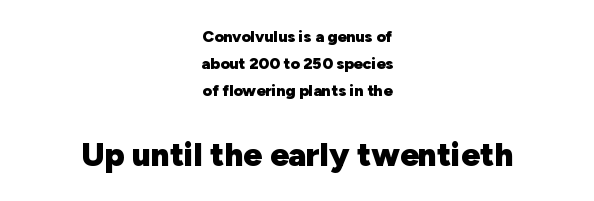
The following chunk of copy outweighs the initial chunk in type size. To sum up the face: it is a sans, with no serifs. Spacing between characters is what you'd get straight out of the box. Is this a fixed-width face? No — the glyphs have proportional, varying widths. Whoever set this chose a conventional vertical rhythm.
